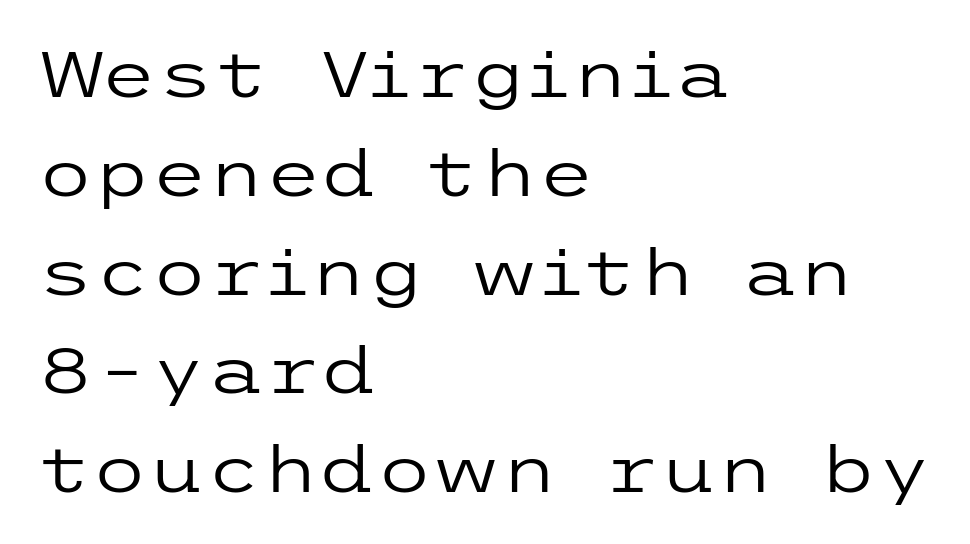
Q: Is the text bold? A: No.
Q: Is the text italic (slanted)? A: No, it is upright.
Q: Is the typeface a serif or a sans-serif typeface? A: Sans-serif.
Q: Is the text underlined? A: No.
Q: How is the paragraph aligned? A: Left-aligned.
Q: Is the spacing between letters normal or unusually wide? A: Normal.
Q: Is the spacing between lines tight, normal or loose? A: Normal.
Q: Width (condensed, normal, or wide)? A: Wide.
Q: Stroke contrast? A: Low.
Q: x-height? A: Medium.
